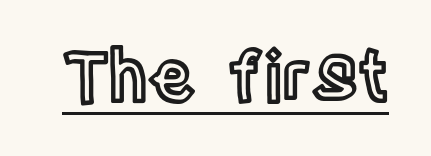
The image shows 69 px condensed type, upright; set normal letter spacing, underlined; a large x-height.
